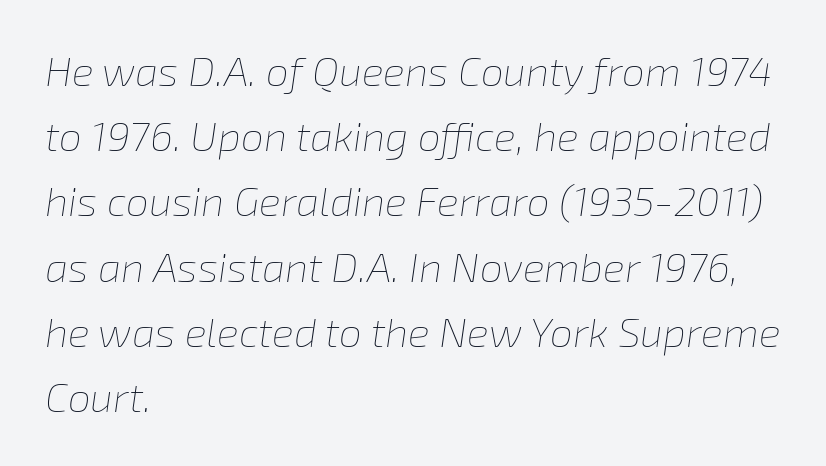
The image shows 41 px thin type, italic (leaning right); set left-aligned, normal line spacing (1.59x), normal letter spacing, not underlined; low stroke contrast and a medium x-height.
